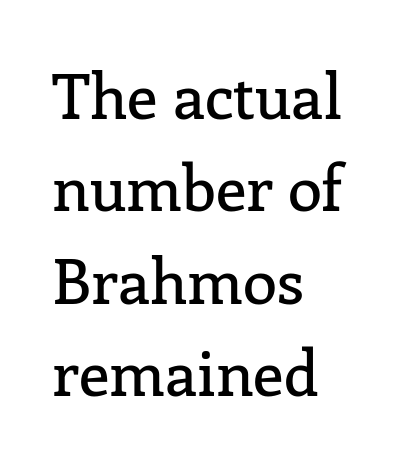
The typesetter chose a ragged-right arrangement here. The rendering uses natural spacing where letterforms have individual widths. Every character sits straight up, as roman type does. The gap between lines stays unmarked. The letterforms sit shoulder to shoulder at normal distance. If you measured baseline to baseline, you'd find a middling distance.
